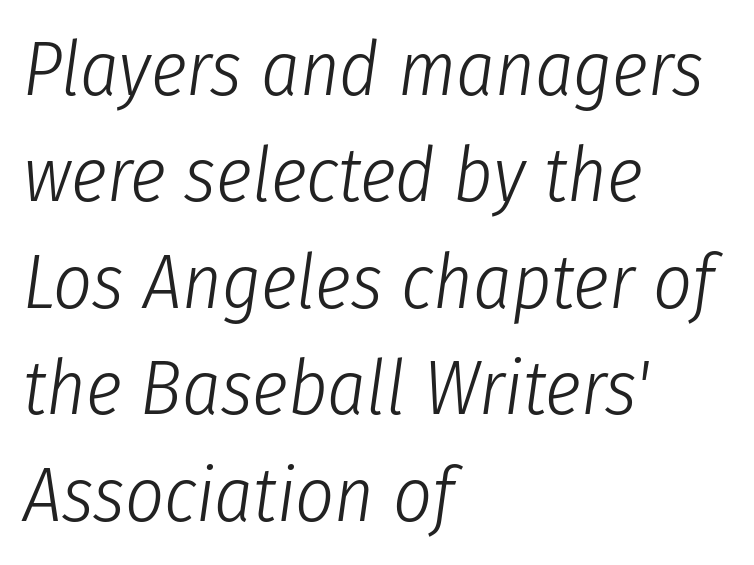
{"italic": "yes", "lean": "right", "slant_degrees": 8, "bold": "no", "weight": "light", "width": "condensed", "stroke_contrast": "low", "x_height": "medium", "monospaced": "no", "underline": "no", "align": "left", "line_spacing": "normal", "line_spacing_ratio": 1.4, "letter_spacing": "normal", "letter_spacing_em": 0.0, "glyph_px": 76}
